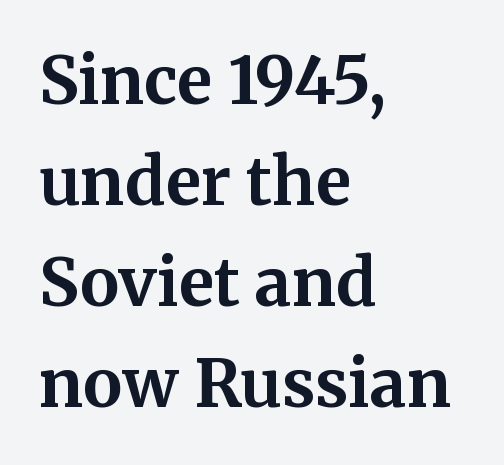
{"serif": "yes", "italic": "no", "bold": "yes", "weight": "bold", "width": "normal", "stroke_contrast": "medium", "x_height": "medium", "monospaced": "no", "underline": "no", "align": "left", "line_spacing": "normal", "line_spacing_ratio": 1.53, "letter_spacing": "normal", "letter_spacing_em": 0.0, "glyph_px": 66}
